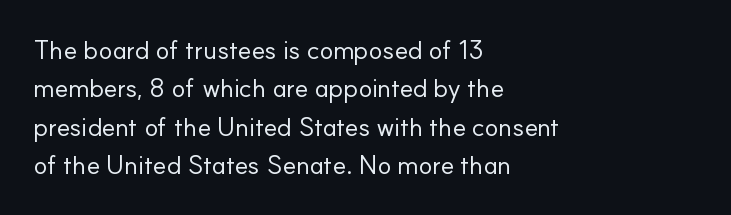
Q: Is the text bold? A: No.
Q: Is the text italic (slanted)? A: No, it is upright.
Q: Is the text underlined? A: No.
Q: How is the paragraph aligned? A: Left-aligned.
Q: Is the spacing between letters normal or unusually wide? A: Normal.
Q: Is the spacing between lines tight, normal or loose? A: Normal.
